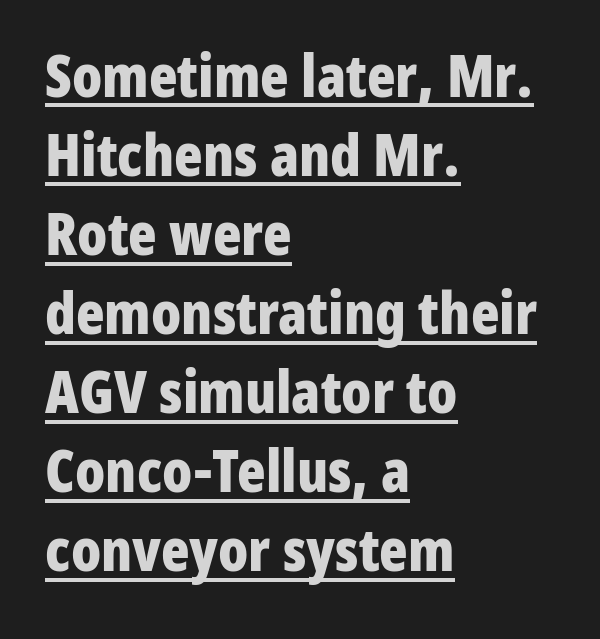
This is sans-serif lettering, the kind often seen on screens and signage. The typesetting leans heavy: a genuine bold. Rendered with straight, roman letterforms. Spacing verdict: proportional, widths tailored to each character.
